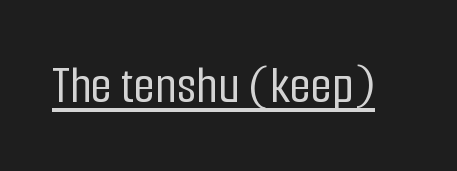
{"serif": "no", "italic": "no", "width": "condensed", "stroke_contrast": "low", "x_height": "medium", "monospaced": "no", "underline": "yes", "letter_spacing": "normal", "letter_spacing_em": 0.0, "glyph_px": 55}
